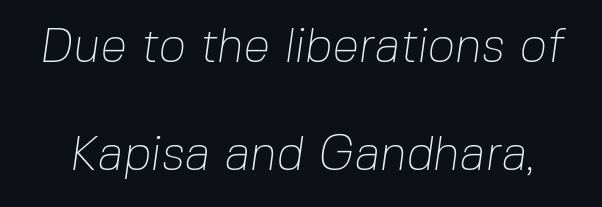
Q: Is the text bold? A: No.
Q: Is the typeface a serif or a sans-serif typeface? A: Sans-serif.
Q: Is the text underlined? A: No.
Q: Is the spacing between letters normal or unusually wide? A: Normal.
Q: Is the spacing between lines tight, normal or loose? A: Loose.
Q: Width (condensed, normal, or wide)? A: Normal.
Q: Stroke contrast? A: Low.
Q: x-height? A: Medium.
Q: Monospaced? A: No.
